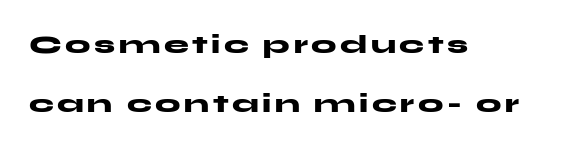
{"italic": "no", "bold": "yes", "underline": "no", "align": "left", "line_spacing": "loose", "line_spacing_ratio": 2.37, "glyph_px": 25}
